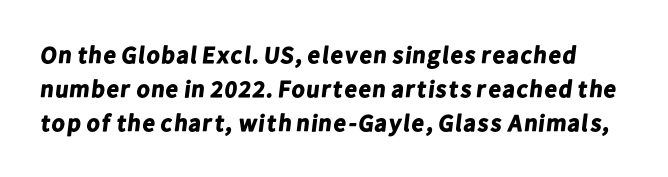
{"bold": "yes", "underline": "no", "line_spacing": "normal", "line_spacing_ratio": 1.41, "letter_spacing": "normal", "letter_spacing_em": 0.0, "glyph_px": 24}
